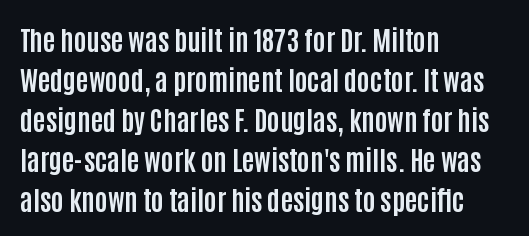
Q: Is the text bold? A: Yes.
Q: Is the text italic (slanted)? A: No, it is upright.
Q: Is the text underlined? A: No.
Q: How is the paragraph aligned? A: Left-aligned.
Q: Is the spacing between letters normal or unusually wide? A: Normal.
Q: Is the spacing between lines tight, normal or loose? A: Normal.
